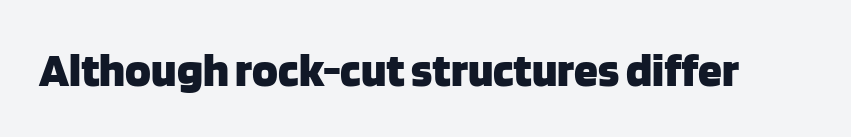
Grotesque or geometric, the face here clearly has no serifs. The passage shown is typed in a proportional face where columns would drift. Posture: straight, roman, zero tilt. The typesetting leans heavy: a genuine bold. Standard letterfit; no display-style spreading of the glyphs.
